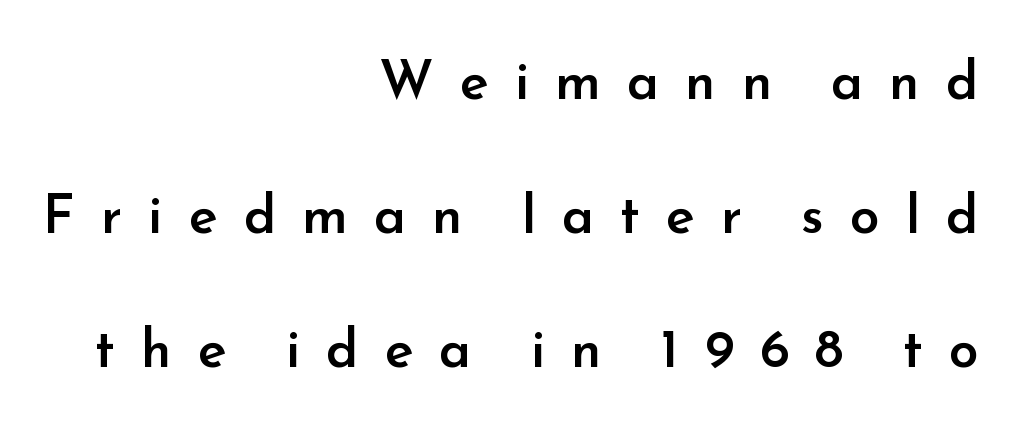
The image shows 54 px semibold sans-serif type, upright; set right-aligned, loose line spacing (2.48x), unusually wide letter spacing (+0.48 em), not underlined; low stroke contrast and a small x-height.
